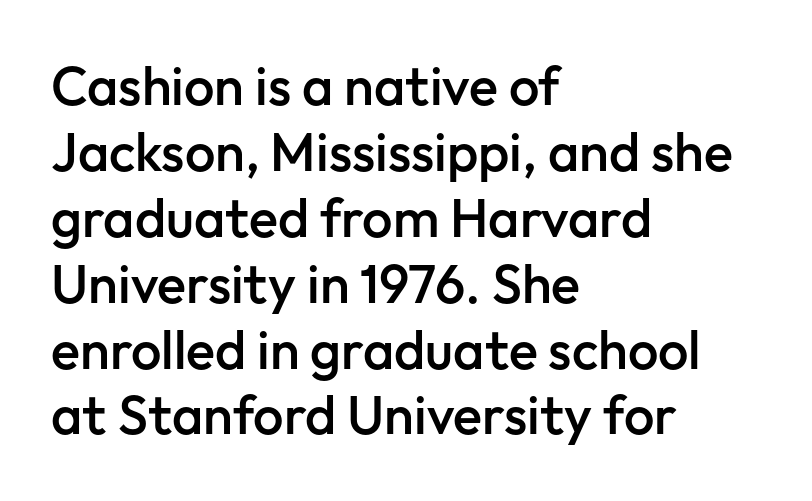
The glyphs in this specimen are sans serif. A classic flush-left, rag-right setting is used for this passage. Tall strokes in this sample are plumb rather than angled. A bit beefed up — I'd call it semibold rather than bold. Plain, unruled lines of type. Spacing between characters is what you'd get straight out of the box.
